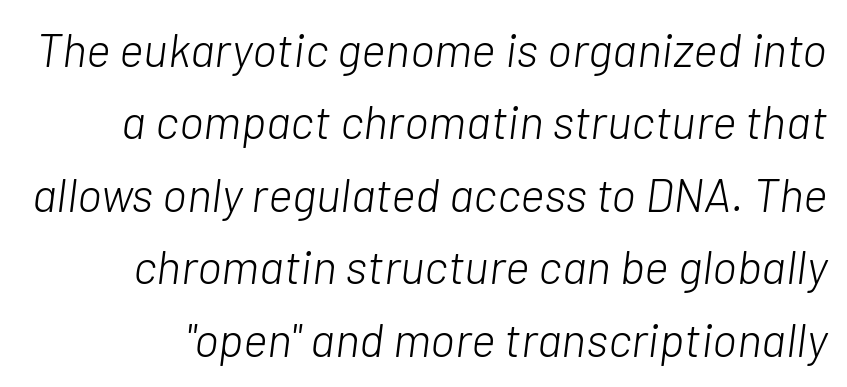
The image shows 47 px light type, italic (leaning right); set normal line spacing (1.54x), normal letter spacing, not underlined; low stroke contrast and a medium x-height.
